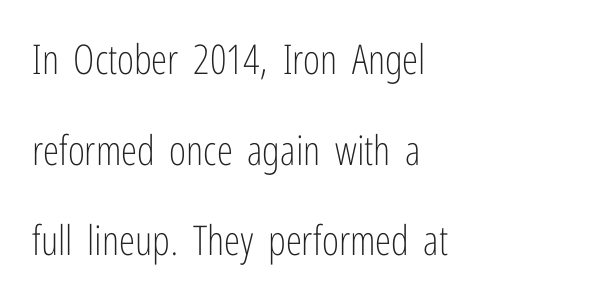
The image shows 41 px light, condensed sans-serif type, upright; set left-aligned, loose line spacing (2.21x), normal letter spacing, not underlined; low stroke contrast and a medium x-height.
